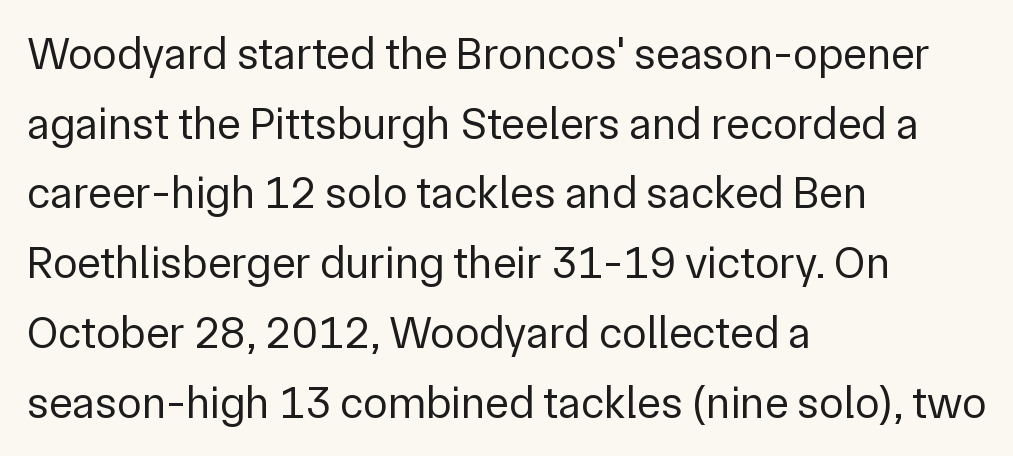
Proportional: the letters do not fall into vertical columns. The letters stand straight up with perfectly vertical stems. These lines sit exactly where default settings would place them. Decoration check: the copy has no underline. Vertical stems look standard width or narrower in stroke.
